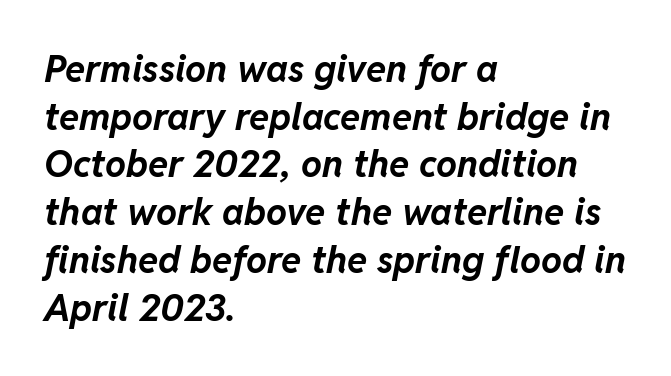
Q: Is the text bold? A: Yes.
Q: Is the text italic (slanted)? A: Yes, it leans right by about 11 degrees.
Q: Is the text underlined? A: No.
Q: How is the paragraph aligned? A: Left-aligned.
Q: Is the spacing between letters normal or unusually wide? A: Normal.
Q: Is the spacing between lines tight, normal or loose? A: Normal.
Q: Width (condensed, normal, or wide)? A: Normal.
Q: Stroke contrast? A: Low.
Q: x-height? A: Medium.
Q: Monospaced? A: No.
